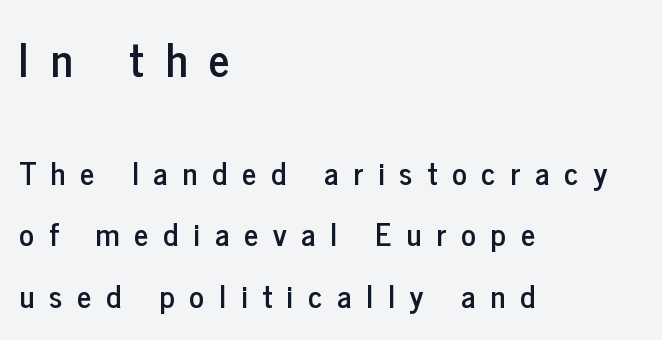
Students, observe: this is what heavily led, spacious text looks like. What stands out about the letter spacing? Its width — letters are far apart. The zone under the glyphs is completely vacant. Typesetter's note — upper block bumped up in size, lower block left smaller.
